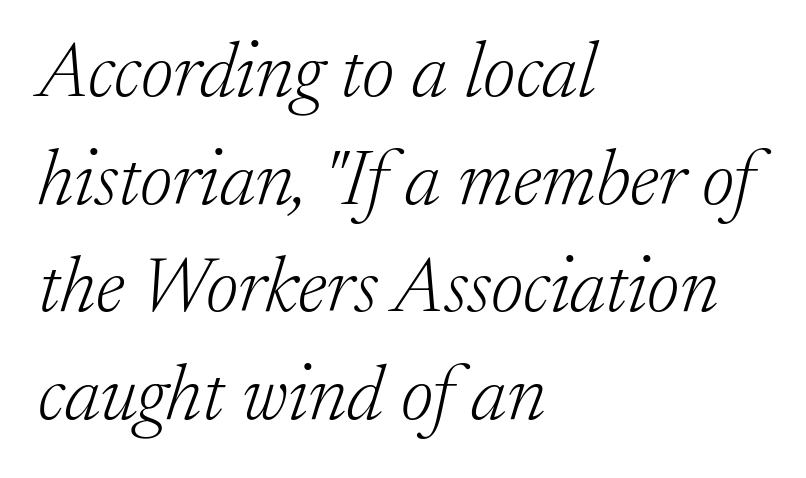
The image shows 78 px light serif type, italic (leaning right); set left-aligned, normal line spacing (1.38x), normal letter spacing, not underlined; low stroke contrast and a medium x-height.
